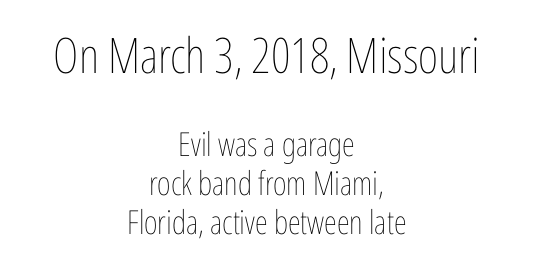
The typesetter chose a symmetrical, centered arrangement here. The letters stand straight up with perfectly vertical stems. Unbolded letterforms with no extra heft. The face used here is proportionally spaced, like ordinary book or web type.
